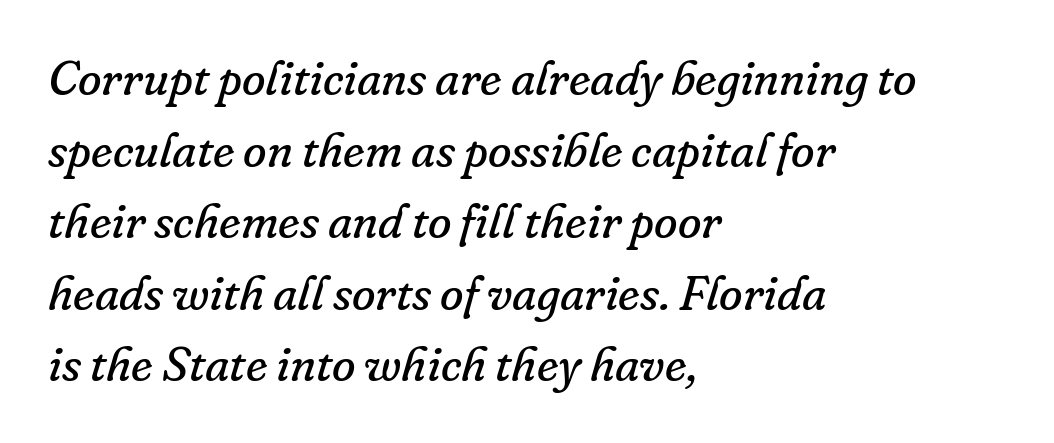
The passage shown is not underscored anywhere. The rendering uses natural spacing where letterforms have individual widths. Serif or sans? Serif — the stroke terminals have little feet. The line-height multiplier appears to be the usual default. The compositor pushed each line to the left boundary.
